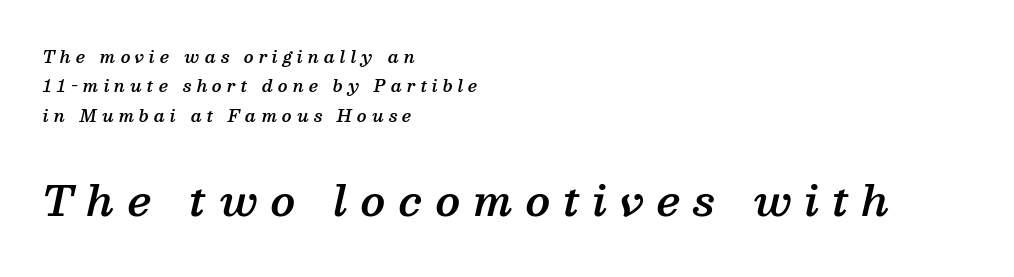
{"serif": "yes", "italic": "yes", "lean": "right", "slant_degrees": 13, "bold": "semi", "weight": "semibold", "width": "normal", "stroke_contrast": "medium", "x_height": "medium", "monospaced": "no", "underline": "no", "align": "left", "line_spacing_ratio": 1.83, "letter_spacing": "wide", "letter_spacing_em": 0.32, "larger_block": "second", "size_ratio": 2.56, "glyph_px": 41}
